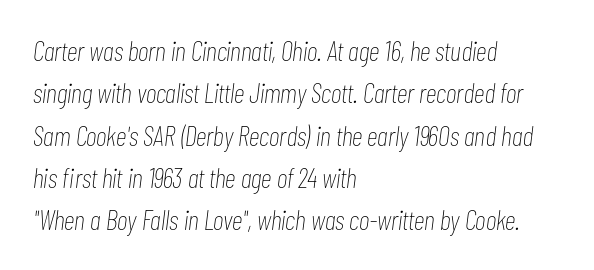
{"italic": "yes", "lean": "right", "slant_degrees": 7, "bold": "no", "weight": "thin", "width": "condensed", "stroke_contrast": "low", "x_height": "medium", "monospaced": "no", "underline": "no", "align": "left", "line_spacing": "normal", "line_spacing_ratio": 1.51, "letter_spacing": "normal", "letter_spacing_em": 0.0, "glyph_px": 28}
